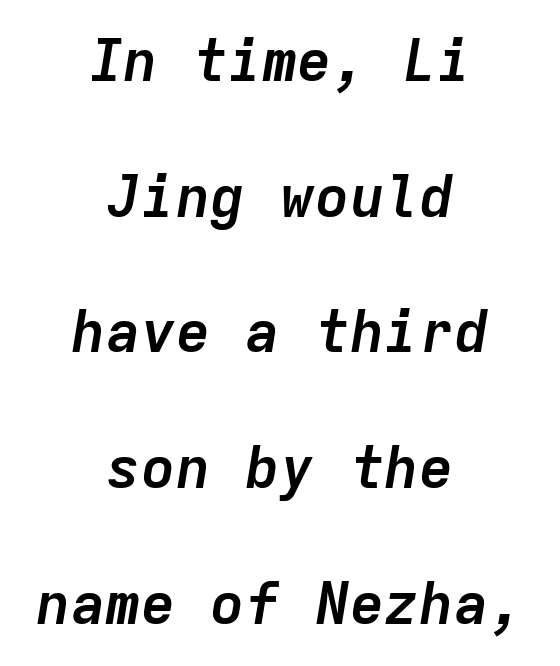
Q: Is the text bold? A: Yes.
Q: Is the text italic (slanted)? A: Yes, it leans right by about 9 degrees.
Q: Is the text underlined? A: No.
Q: How is the paragraph aligned? A: Centered.
Q: Is the spacing between letters normal or unusually wide? A: Normal.
Q: Is the spacing between lines tight, normal or loose? A: Loose.
Q: Width (condensed, normal, or wide)? A: Normal.
Q: Stroke contrast? A: Low.
Q: x-height? A: Medium.
Q: Monospaced? A: Yes.
